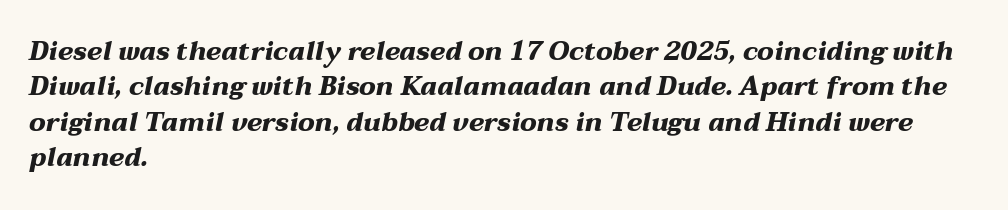
{"italic": "yes", "lean": "right", "slant_degrees": 12, "bold": "yes", "underline": "no", "align": "left", "line_spacing": "normal", "line_spacing_ratio": 1.36, "letter_spacing": "normal", "letter_spacing_em": 0.0, "glyph_px": 26}
